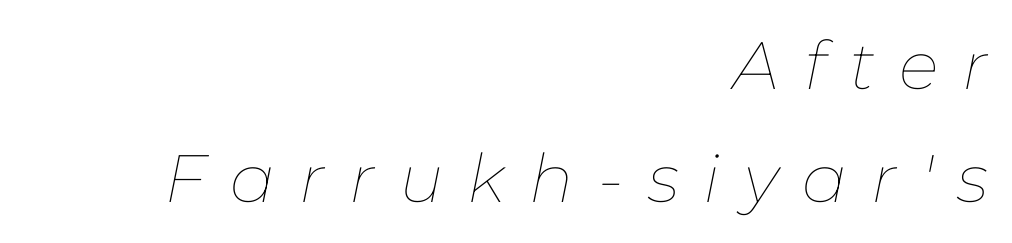
Character widths vary here, with narrow letters taking less room than wide ones. Does the lettering tilt? It does — this is italic. Inter-character spacing is expanded well beyond the font's built-in metrics. Caption: face not bold, strokes unweighted. Summary of vertical rhythm: regular, with standard interline spacing. Horizontal alignment here is rightward, an uncommon choice for prose.
